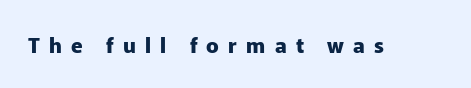
{"italic": "no", "bold": "yes", "underline": "no", "letter_spacing": "wide", "letter_spacing_em": 0.44, "glyph_px": 21}
